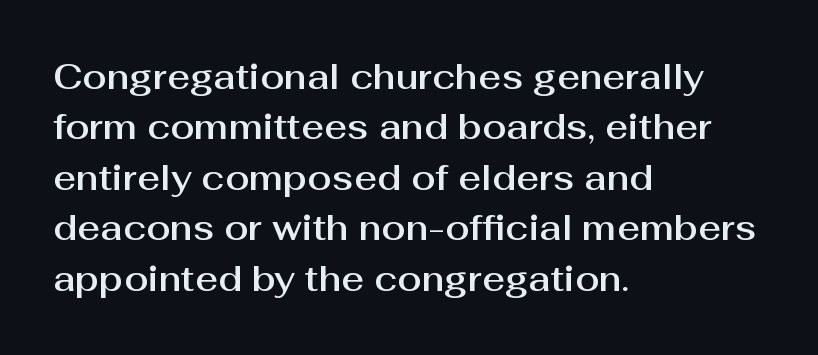
Q: Is the text italic (slanted)? A: No, it is upright.
Q: Is the typeface a serif or a sans-serif typeface? A: Sans-serif.
Q: Is the text underlined? A: No.
Q: How is the paragraph aligned? A: Left-aligned.
Q: Is the spacing between letters normal or unusually wide? A: Normal.
Q: Is the spacing between lines tight, normal or loose? A: Normal.
Q: Width (condensed, normal, or wide)? A: Normal.
Q: Stroke contrast? A: Medium.
Q: x-height? A: Medium.
Q: Monospaced? A: No.
